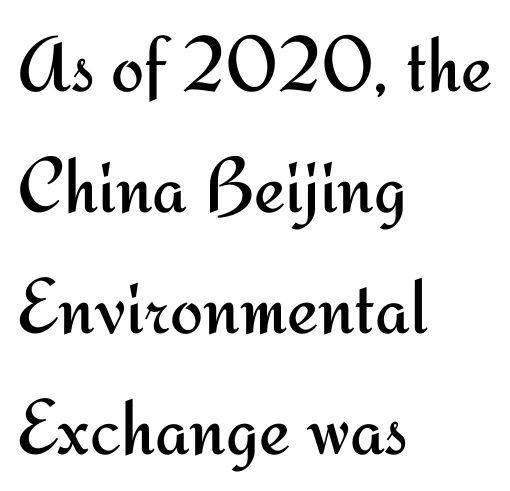
The image shows 79 px regular-weight sans-serif type, upright; set left-aligned, normal line spacing (1.53x), normal letter spacing, not underlined; medium stroke contrast and a small x-height.
